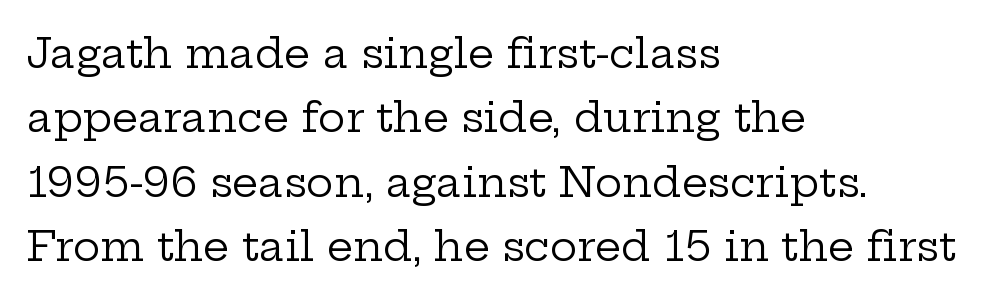
Q: Is the text bold? A: No.
Q: Is the text italic (slanted)? A: No, it is upright.
Q: Is the typeface a serif or a sans-serif typeface? A: Serif.
Q: Is the text underlined? A: No.
Q: How is the paragraph aligned? A: Left-aligned.
Q: Is the spacing between letters normal or unusually wide? A: Normal.
Q: Is the spacing between lines tight, normal or loose? A: Normal.
Q: Width (condensed, normal, or wide)? A: Wide.
Q: Stroke contrast? A: Low.
Q: x-height? A: Medium.
Q: Monospaced? A: No.
